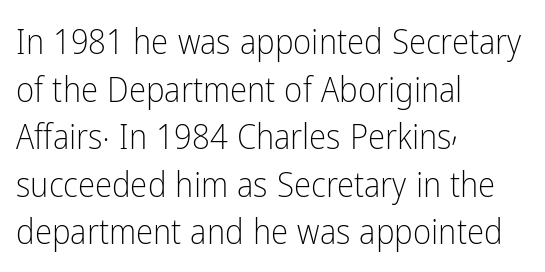
The letters advance in unequal steps, a hallmark of proportional type. Rows of type keep a routine distance in the vertical direction. Caption: multi-line text, flush left, ragged right. Examine the stroke ends and you'll find no serifs.
